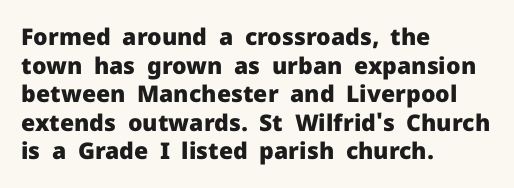
Q: Is the text bold? A: Yes.
Q: Is the text italic (slanted)? A: No, it is upright.
Q: Is the text underlined? A: No.
Q: How is the paragraph aligned? A: Left-aligned.
Q: Is the spacing between letters normal or unusually wide? A: Normal.
